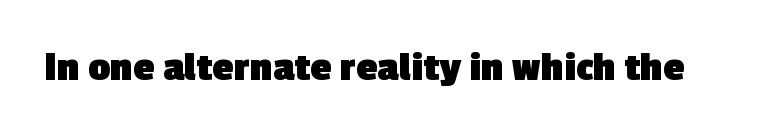
Unlike a traditional serif, this face leaves its strokes unadorned. Spacing verdict: proportional, widths tailored to each character. Spacing between characters is what you'd get straight out of the box. A full-strength bold gives these letters their thick strokes. The string is rendered with underlining switched off.
